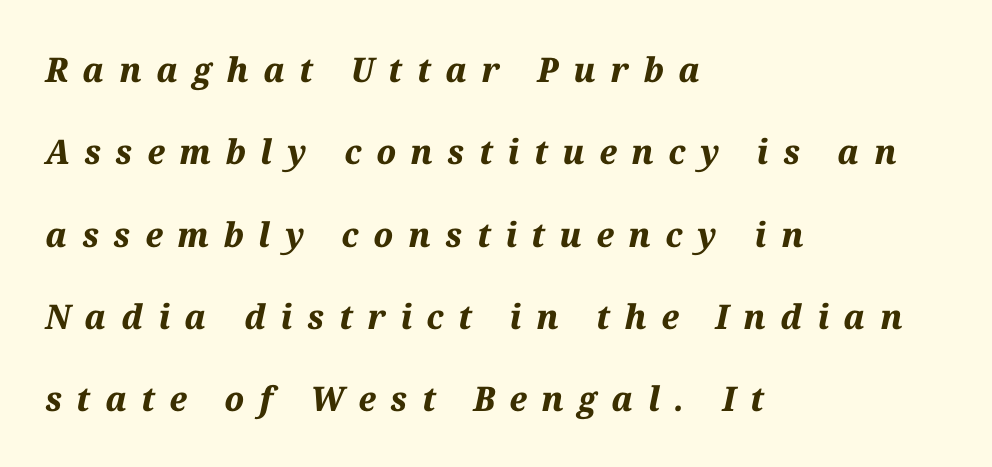
{"italic": "yes", "lean": "right", "slant_degrees": 12, "bold": "yes", "weight": "bold", "width": "normal", "stroke_contrast": "medium", "x_height": "medium", "monospaced": "no", "underline": "no", "align": "left", "line_spacing": "loose", "line_spacing_ratio": 2.42, "letter_spacing": "wide", "letter_spacing_em": 0.43, "glyph_px": 34}
